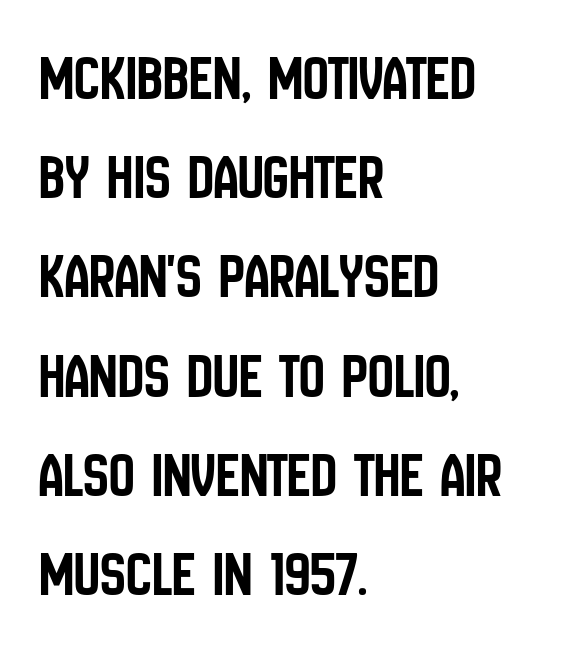
{"serif": "no", "italic": "no", "width": "condensed", "stroke_contrast": "low", "x_height": "large", "monospaced": "no", "underline": "no", "align": "left", "line_spacing": "normal", "line_spacing_ratio": 1.55, "letter_spacing": "normal", "letter_spacing_em": 0.0, "glyph_px": 64}
